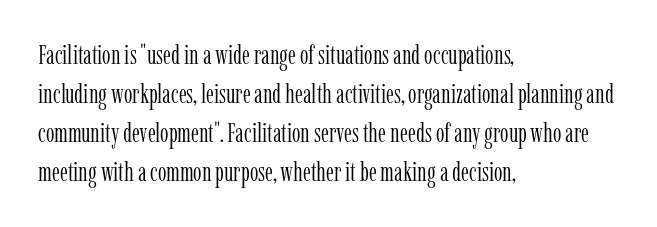
Q: Is the text bold? A: No.
Q: Is the text italic (slanted)? A: No, it is upright.
Q: Is the text underlined? A: No.
Q: How is the paragraph aligned? A: Left-aligned.
Q: Is the spacing between letters normal or unusually wide? A: Normal.
Q: Is the spacing between lines tight, normal or loose? A: Normal.
